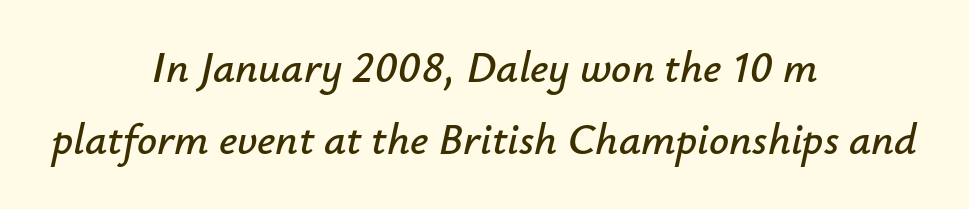
Q: Is the text italic (slanted)? A: Yes, it leans right by about 12 degrees.
Q: Is the text underlined? A: No.
Q: How is the paragraph aligned? A: Centered.
Q: Is the spacing between letters normal or unusually wide? A: Normal.
Q: Is the spacing between lines tight, normal or loose? A: Normal.
Q: Width (condensed, normal, or wide)? A: Normal.
Q: Stroke contrast? A: Low.
Q: x-height? A: Small.
Q: Monospaced? A: No.
